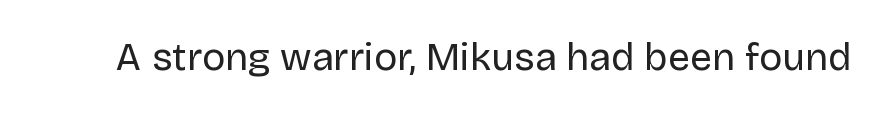
The horizontal fit of the characters is conventional and even. You can tell from the bare stems that sans-serif type was used. The face used here is proportionally spaced, like ordinary book or web type. Has an underline been added? It has not. The font sits on the lighter half of the weight spectrum, regular included.
